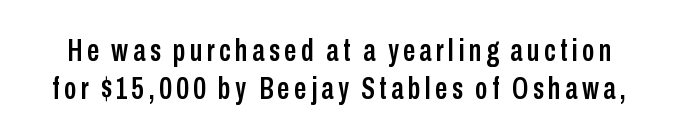
Q: Is the text italic (slanted)? A: No, it is upright.
Q: Is the typeface a serif or a sans-serif typeface? A: Sans-serif.
Q: Is the text underlined? A: No.
Q: Width (condensed, normal, or wide)? A: Condensed.
Q: Stroke contrast? A: Low.
Q: x-height? A: Medium.
Q: Monospaced? A: No.
